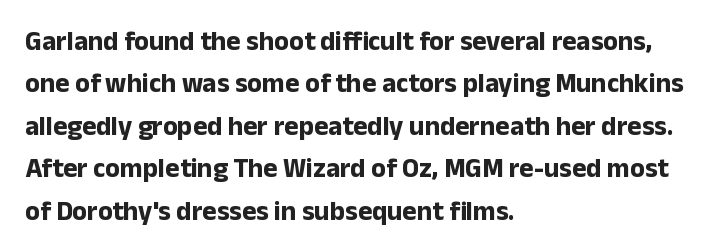
The axis of the letterforms is exactly vertical. The passage is arranged the way most books set body copy — flush left. Beneath every word, the page is bare. Summary of weight: heavy, a full bold. In terms of leading, this rendering sits right in the middle.
